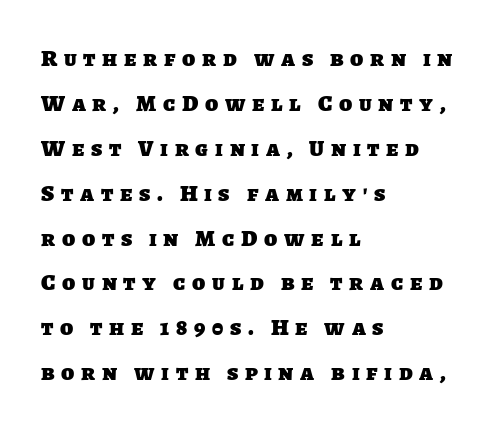
The image shows 24 px bold type; set left-aligned, line spacing 1.87x, unusually wide letter spacing (+0.28 em), not underlined.
